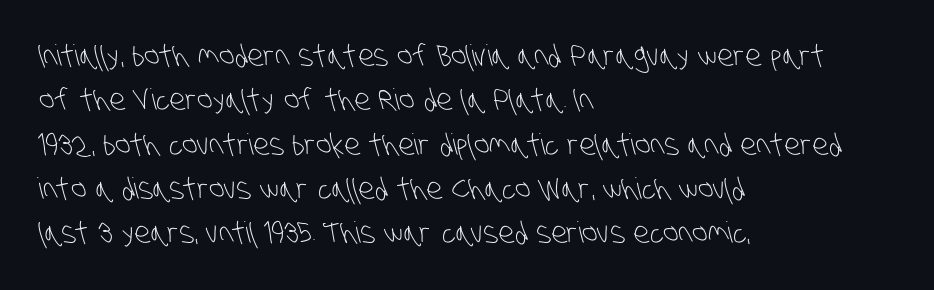
Serifs: no, the terminals of the letterforms are clean. If you measured baseline to baseline, you'd find a middling distance. Note the varied advance widths — an 'i' is clearly narrower than an 'm'. Weight class: somewhere from thin through regular. Is the letter spacing exaggerated? No — it looks like the ordinary default.
